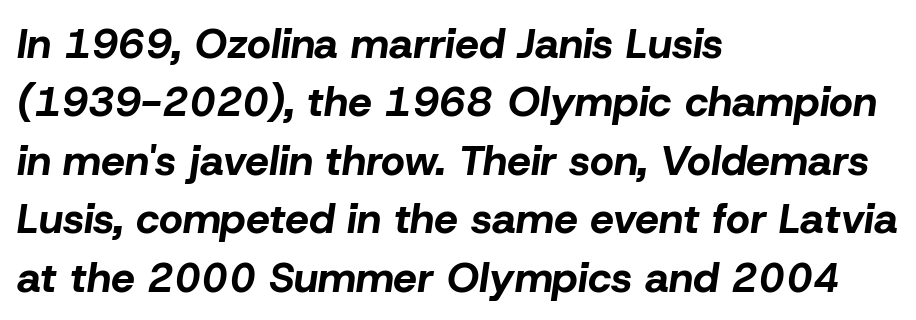
A typesetter would call this leading conventional body-copy spacing. The glyphs have the mass of a bold cut. Layout note: lines flush left. Is this a fixed-width face? No — the glyphs have proportional, varying widths. The zone under the glyphs is completely vacant. In terms of posture, this sample is oblique.
